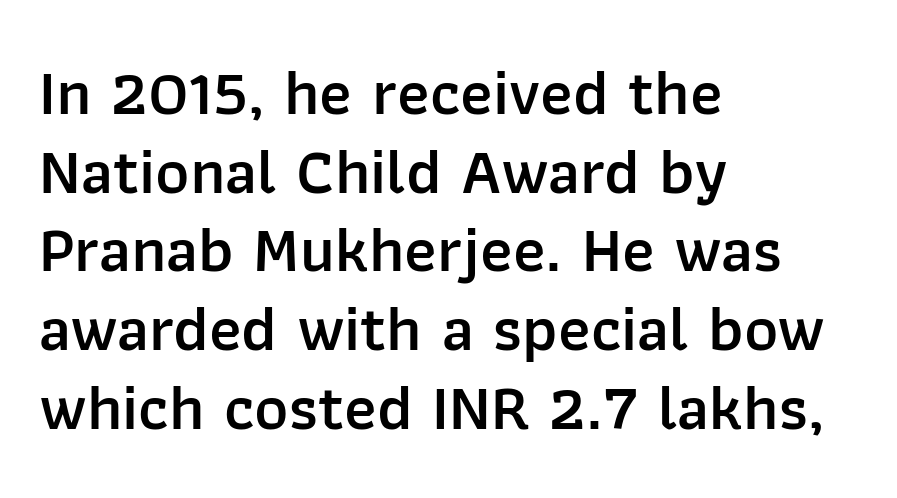
These lines keep a tight, regular rhythm from letter to letter. The lines are quadded left. The specimen reads as upright at a glance. This sample uses a sans-serif face.
